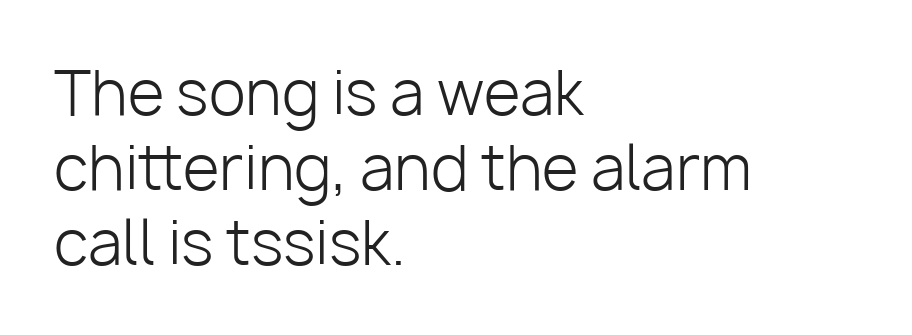
The image shows 60 px light sans-serif type, upright; set left-aligned, normal line spacing (1.25x), normal letter spacing, not underlined; low stroke contrast and a medium x-height.
